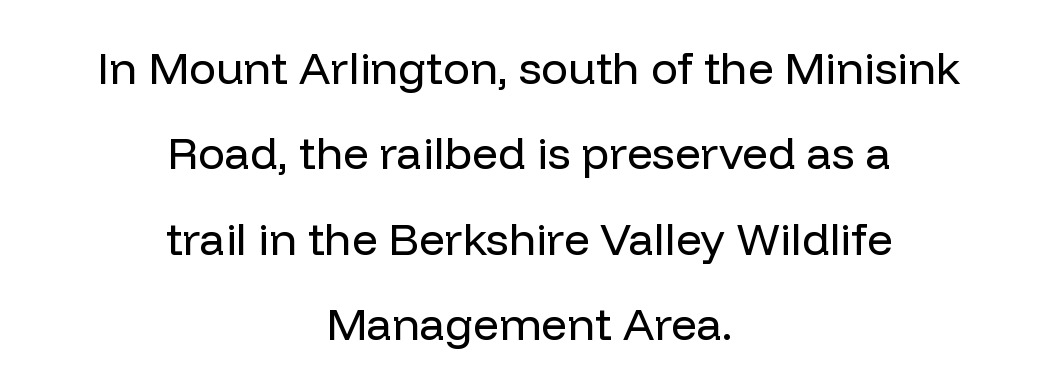
{"serif": "no", "italic": "no", "bold": "no", "weight": "regular", "width": "normal", "stroke_contrast": "low", "x_height": "medium", "monospaced": "no", "underline": "no", "align": "center", "line_spacing": "loose", "line_spacing_ratio": 1.9, "letter_spacing": "normal", "letter_spacing_em": 0.0, "glyph_px": 45}
